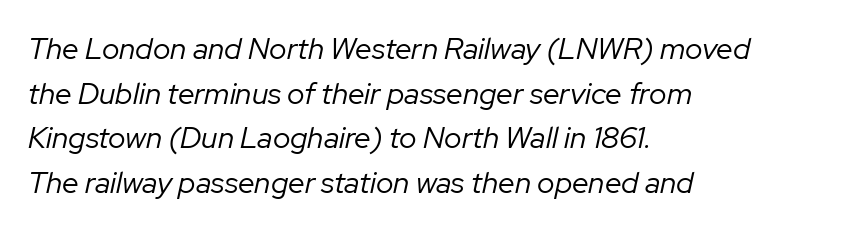
Q: Is the text bold? A: No.
Q: Is the text italic (slanted)? A: Yes, it leans right by about 12 degrees.
Q: Is the text underlined? A: No.
Q: How is the paragraph aligned? A: Left-aligned.
Q: Is the spacing between letters normal or unusually wide? A: Normal.
Q: Is the spacing between lines tight, normal or loose? A: Normal.
Q: Width (condensed, normal, or wide)? A: Normal.
Q: Stroke contrast? A: Low.
Q: x-height? A: Medium.
Q: Monospaced? A: No.
